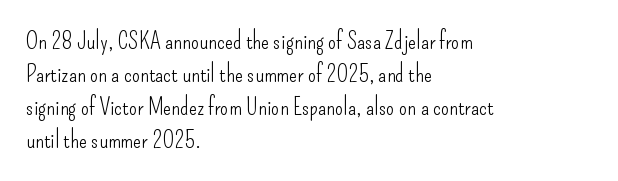
The image shows 24 px text type, upright; set left-aligned, normal line spacing (1.37x), normal letter spacing, not underlined.
